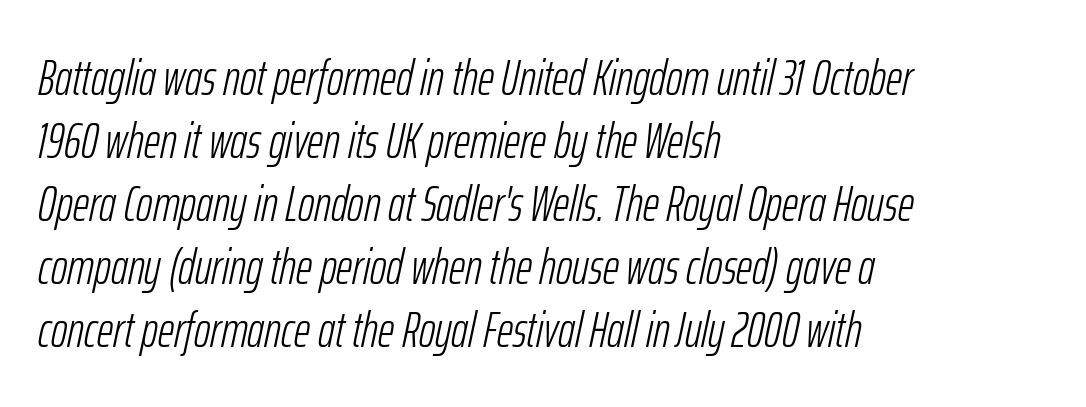
The whole block is typeset with a tilt. Interline gaps are of average width in this sample. Honestly, the letter spacing is just normal — you wouldn't notice it. Type without underlining. The paragraph shown leans on its left margin.
